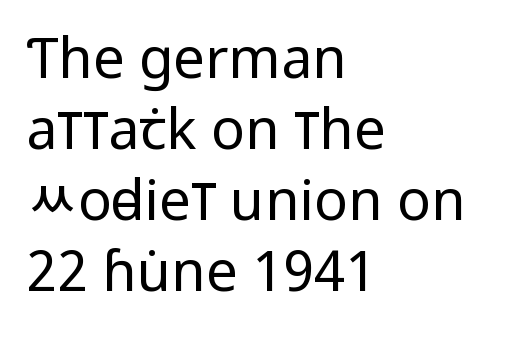
Q: Is the text bold? A: No.
Q: Is the text italic (slanted)? A: No, it is upright.
Q: Is the typeface a serif or a sans-serif typeface? A: Sans-serif.
Q: Is the text underlined? A: No.
Q: How is the paragraph aligned? A: Left-aligned.
Q: Is the spacing between letters normal or unusually wide? A: Normal.
Q: Is the spacing between lines tight, normal or loose? A: Normal.
Q: Width (condensed, normal, or wide)? A: Condensed.
Q: Stroke contrast? A: Low.
Q: x-height? A: Large.
Q: Monospaced? A: No.
